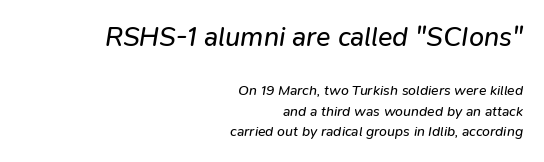
The image shows 27 px text type, italic (leaning right); set right-aligned, normal line spacing (1.47x), normal letter spacing, not underlined; the first (top) block is 1.93x larger.
